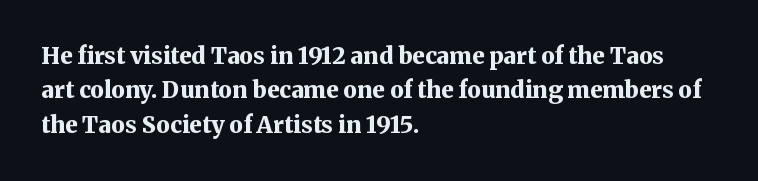
The image shows 23 px bold type, upright; set left-aligned, normal line spacing (1.5x), normal letter spacing, not underlined.
